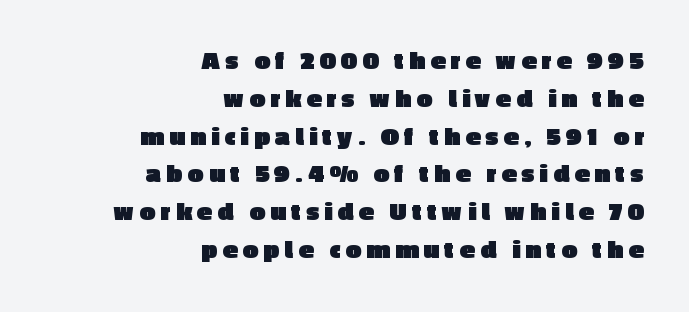
What weight is shown? A full bold with thick strokes. This rendering uses right alignment, leaving the left contour irregular. Rendered with straight, roman letterforms. The leading is moderate, giving the passage an even texture. Loose tracking; the words dissolve into strings of separated letters.
